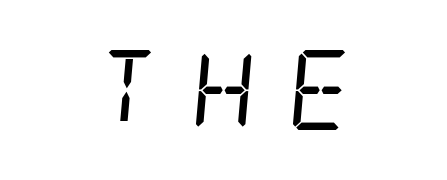
{"serif": "yes", "italic": "yes", "lean": "right", "slant_degrees": 5, "bold": "no", "weight": "regular", "width": "condensed", "stroke_contrast": "low", "x_height": "large", "underline": "no", "align": "center", "letter_spacing": "wide", "letter_spacing_em": 0.4, "glyph_px": 80}
